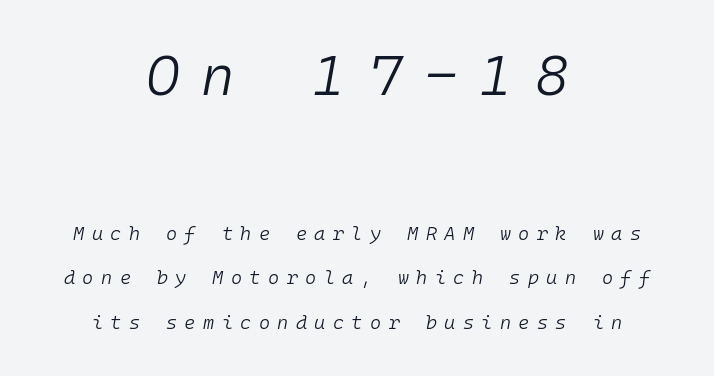
Q: Is the text bold? A: No.
Q: Is the text italic (slanted)? A: Yes, it leans right by about 10 degrees.
Q: Is the text underlined? A: No.
Q: How is the paragraph aligned? A: Centered.
Q: Is the spacing between letters normal or unusually wide? A: Unusually wide.
Q: Is the spacing between lines tight, normal or loose? A: Loose.
Q: Which block of text is set in a larger size, the first (top) or the second (bottom)? A: The first (top) one.
Q: Width (condensed, normal, or wide)? A: Normal.
Q: Stroke contrast? A: Low.
Q: x-height? A: Medium.
Q: Monospaced? A: Yes.
